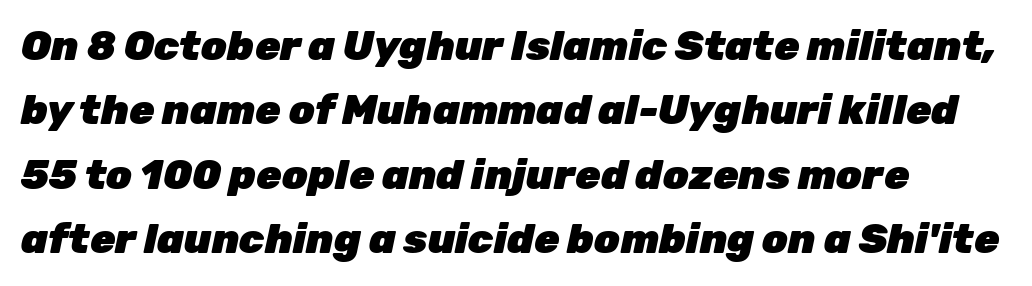
{"italic": "yes", "lean": "right", "slant_degrees": 12, "bold": "yes", "weight": "heavy", "width": "normal", "stroke_contrast": "low", "x_height": "medium", "monospaced": "no", "underline": "no", "align": "left", "line_spacing": "normal", "line_spacing_ratio": 1.57, "letter_spacing": "normal", "letter_spacing_em": 0.0, "glyph_px": 41}
